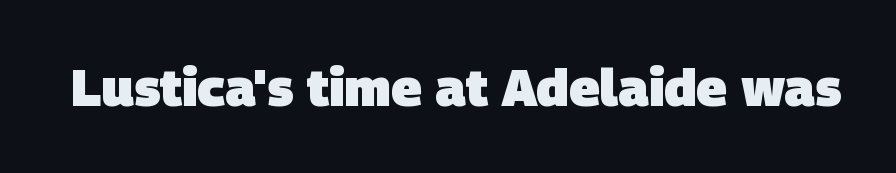
{"serif": "no", "bold": "yes", "weight": "heavy", "width": "normal", "stroke_contrast": "low", "x_height": "large", "monospaced": "no", "underline": "no", "letter_spacing": "normal", "letter_spacing_em": 0.0, "glyph_px": 52}
